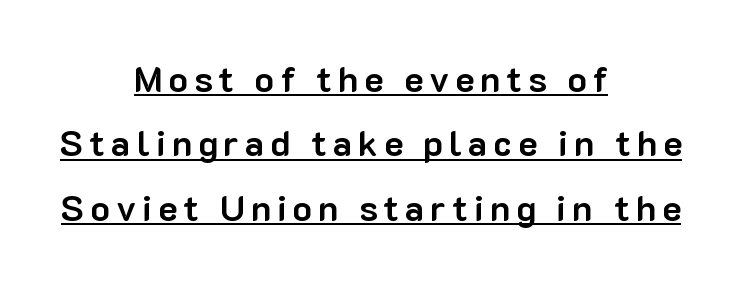
This sample has the flowing, uneven cadence of proportional lettering. These lines were composed using upright roman letters. The characters look thick and weighty, a clear bold. These characters rest on top of a visible drawn line. The lines in this sample share a center point and differ in where they start and stop. Serifs: no, the terminals of the letterforms are clean.
